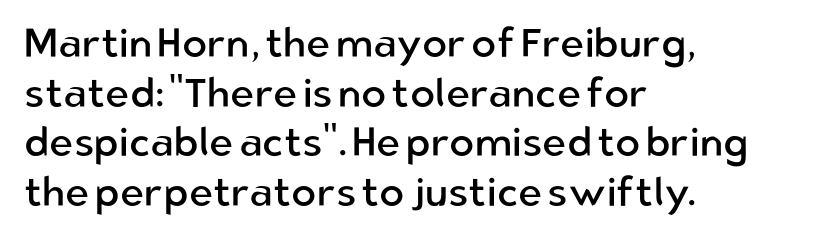
Tall strokes in this sample are plumb rather than angled. Are there feet on the stems? There aren't — it's a sans. The strokes are not fattened; the text isn't bold. The strip under each line holds only bare page. Observe the ordinary spacing: letters are neighbours, not strangers. The face used here is proportionally spaced, like ordinary book or web type.
